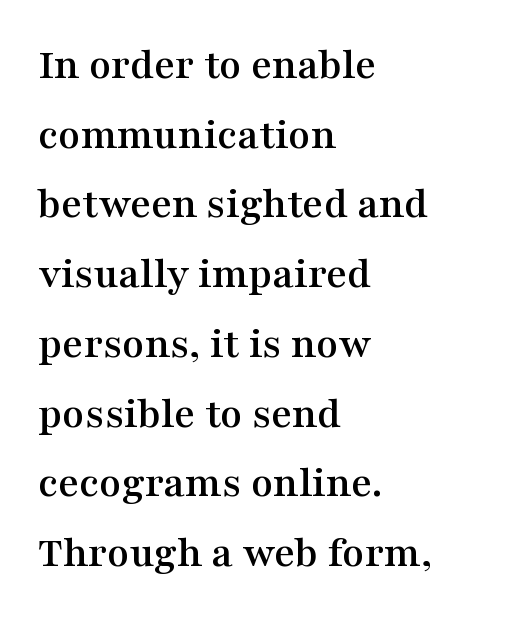
{"serif": "yes", "italic": "no", "width": "wide", "stroke_contrast": "medium", "x_height": "medium", "monospaced": "no", "underline": "no", "align": "left", "line_spacing": "normal", "line_spacing_ratio": 1.55, "letter_spacing": "normal", "letter_spacing_em": 0.0, "glyph_px": 45}
